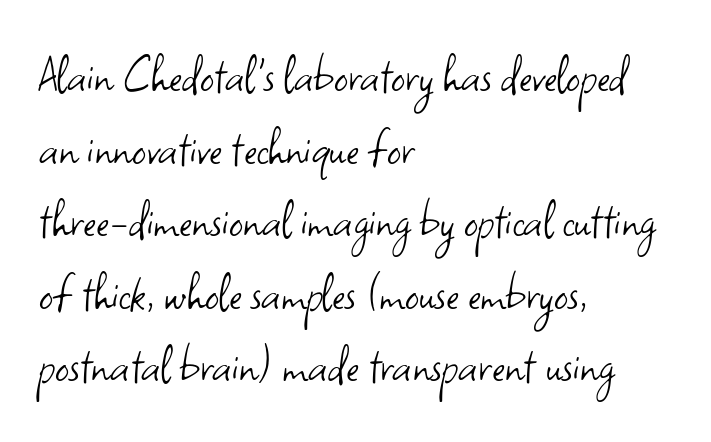
Underline: absent. The letters sit at their default tracking, neither squeezed nor spread. These lines are composed in type without serifs. Successive baselines arrive at the customary interval.
